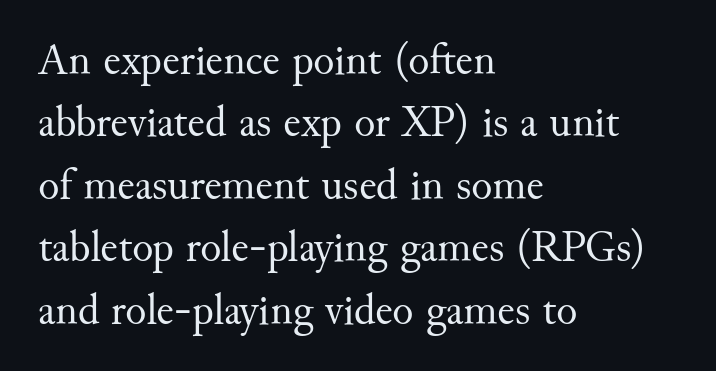
Standard letterfit; no display-style spreading of the glyphs. The characters display serif detailing at their extremities. No word sits above an underline. Posture: upright roman. Here the designer chose a conventional face with non-uniform glyph widths. Baseline-to-baseline distance is the conventional proportion of letter height.
